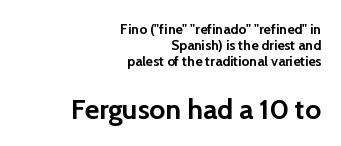
{"serif": "no", "italic": "no", "bold": "yes", "weight": "semibold", "width": "normal", "stroke_contrast": "low", "x_height": "medium", "monospaced": "no", "underline": "no", "align": "right", "line_spacing": "tight", "line_spacing_ratio": 1.15, "letter_spacing": "normal", "letter_spacing_em": 0.0, "larger_block": "second", "size_ratio": 2.0, "glyph_px": 28}
